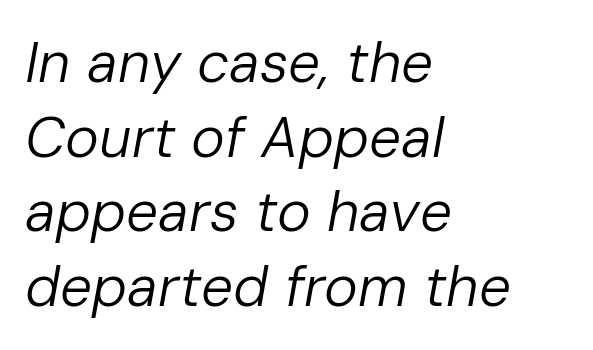
Caption: standard tracking, unaltered. The font sits on the lighter half of the weight spectrum, regular included. The words here are not underlined. In terms of posture, this sample is oblique. Which margin do the lines hug? The left one — the right edge is uneven.
